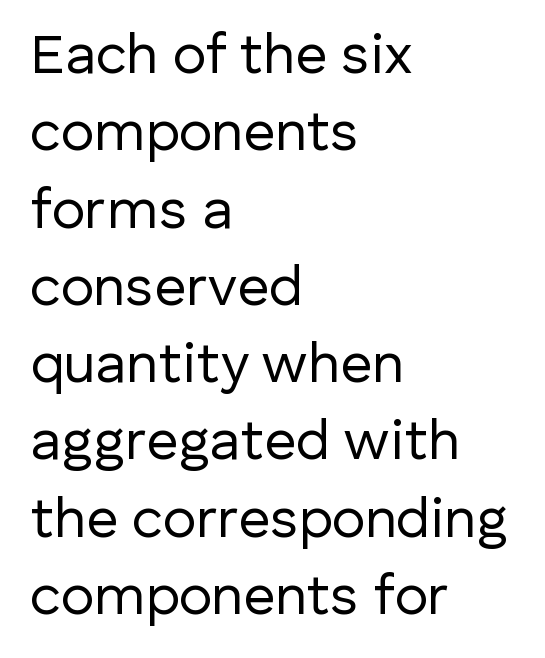
The image shows 56 px regular-weight sans-serif type, upright; set left-aligned, normal line spacing (1.38x), normal letter spacing, not underlined; low stroke contrast and a medium x-height.
